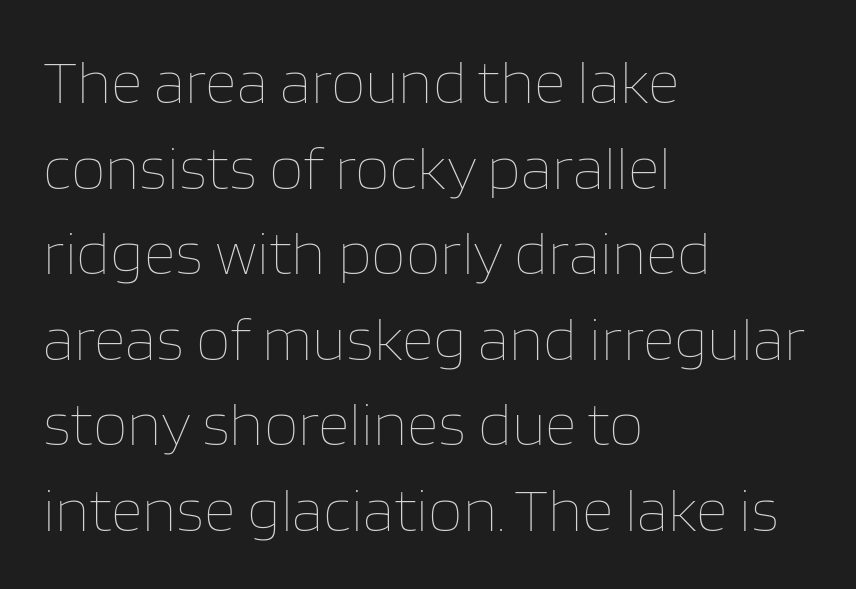
Q: Is the text bold? A: No.
Q: Is the text italic (slanted)? A: No, it is upright.
Q: Is the text underlined? A: No.
Q: How is the paragraph aligned? A: Left-aligned.
Q: Is the spacing between letters normal or unusually wide? A: Normal.
Q: Is the spacing between lines tight, normal or loose? A: Normal.
Q: Width (condensed, normal, or wide)? A: Normal.
Q: Stroke contrast? A: Low.
Q: x-height? A: Large.
Q: Monospaced? A: No.
